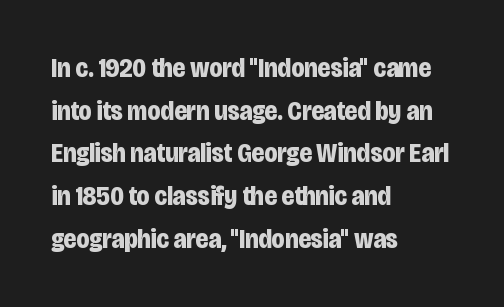
Typesetter's note: full bold, strokes at maximum text heaviness. Compared with typical paragraphs, the rows here are spaced about the same. Layout note: lines flush left. The passage shown is not underscored anywhere.
